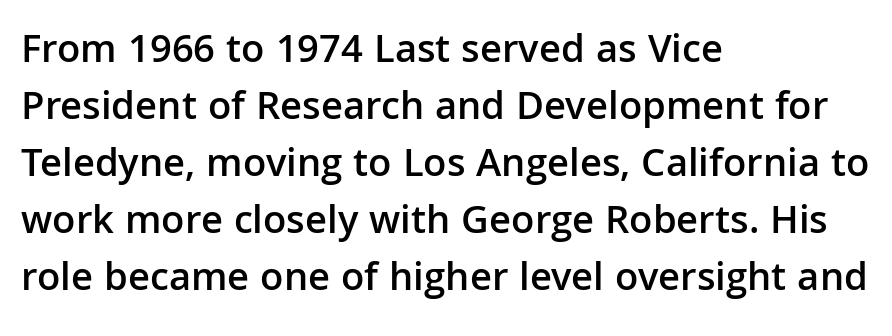
The image shows 41 px semibold sans-serif type, upright; set left-aligned, normal line spacing (1.39x), normal letter spacing, not underlined; low stroke contrast and a medium x-height.
